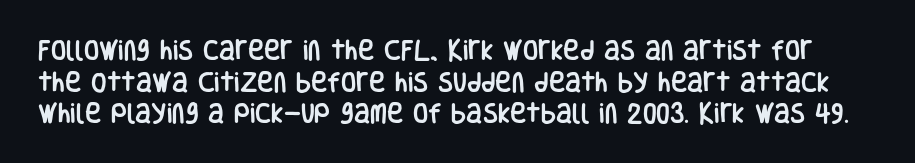
The lettering stays uniformly vertical, giving the passage a roman look. These lines sit exactly where default settings would place them. Has an underline been added? It has not. Nothing unusual about the tracking: characters are spaced as the font intends.
